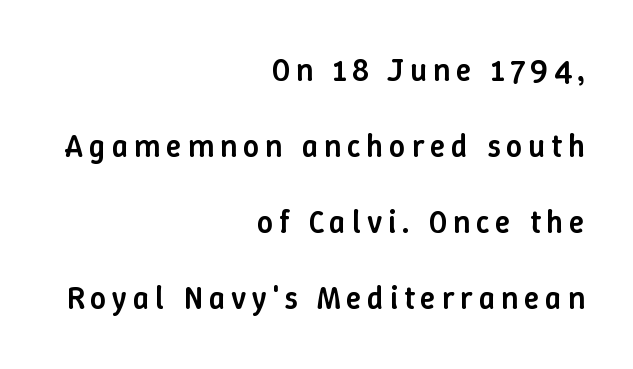
Q: Is the text bold? A: Semi-bold.
Q: Is the text italic (slanted)? A: No, it is upright.
Q: Is the text underlined? A: No.
Q: How is the paragraph aligned? A: Right-aligned.
Q: Is the spacing between lines tight, normal or loose? A: Loose.
Q: Width (condensed, normal, or wide)? A: Normal.
Q: Stroke contrast? A: Low.
Q: x-height? A: Medium.
Q: Monospaced? A: No.
